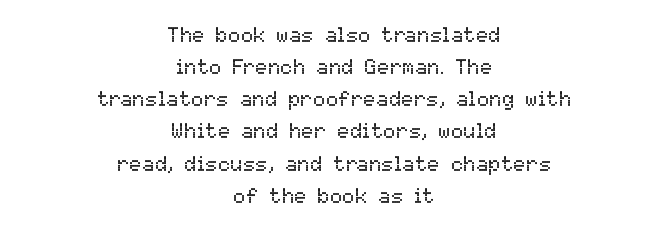
Q: Is the text bold? A: No.
Q: Is the text italic (slanted)? A: No, it is upright.
Q: Is the text underlined? A: No.
Q: How is the paragraph aligned? A: Centered.
Q: Is the spacing between letters normal or unusually wide? A: Normal.
Q: Is the spacing between lines tight, normal or loose? A: Normal.
